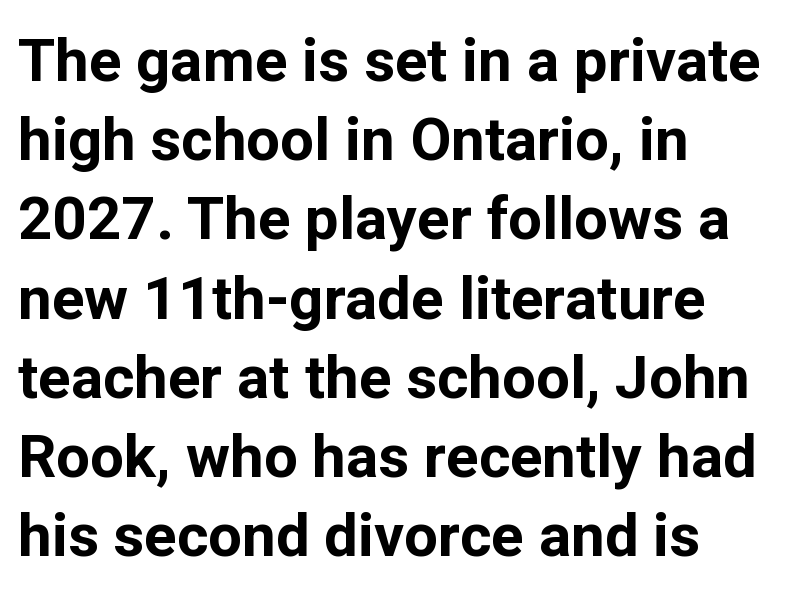
{"serif": "no", "italic": "no", "bold": "yes", "weight": "bold", "width": "normal", "stroke_contrast": "low", "x_height": "medium", "monospaced": "no", "underline": "no", "align": "left", "line_spacing": "normal", "line_spacing_ratio": 1.32, "letter_spacing": "normal", "letter_spacing_em": 0.0, "glyph_px": 60}
